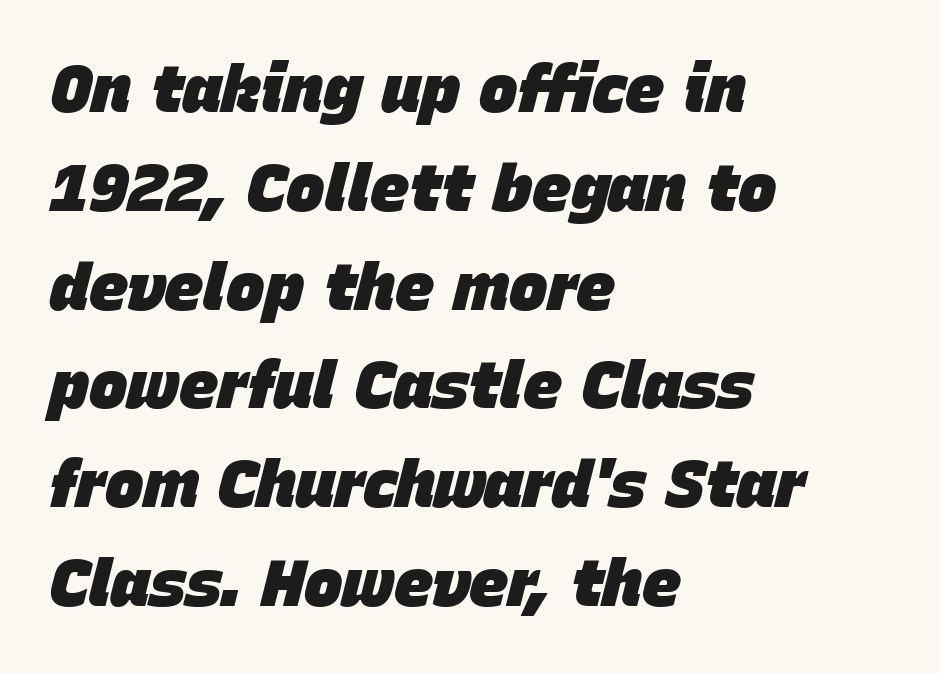
Q: Is the text bold? A: Yes.
Q: Is the text italic (slanted)? A: Yes, it leans right by about 15 degrees.
Q: Is the text underlined? A: No.
Q: How is the paragraph aligned? A: Left-aligned.
Q: Is the spacing between letters normal or unusually wide? A: Normal.
Q: Is the spacing between lines tight, normal or loose? A: Normal.
Q: Width (condensed, normal, or wide)? A: Normal.
Q: Stroke contrast? A: Low.
Q: x-height? A: Large.
Q: Monospaced? A: No.
